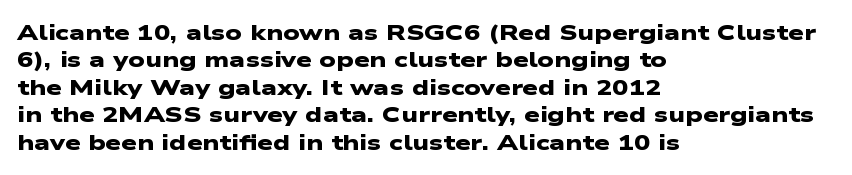
Q: Is the text bold? A: Yes.
Q: Is the text underlined? A: No.
Q: How is the paragraph aligned? A: Left-aligned.
Q: Is the spacing between letters normal or unusually wide? A: Normal.
Q: Is the spacing between lines tight, normal or loose? A: Normal.
